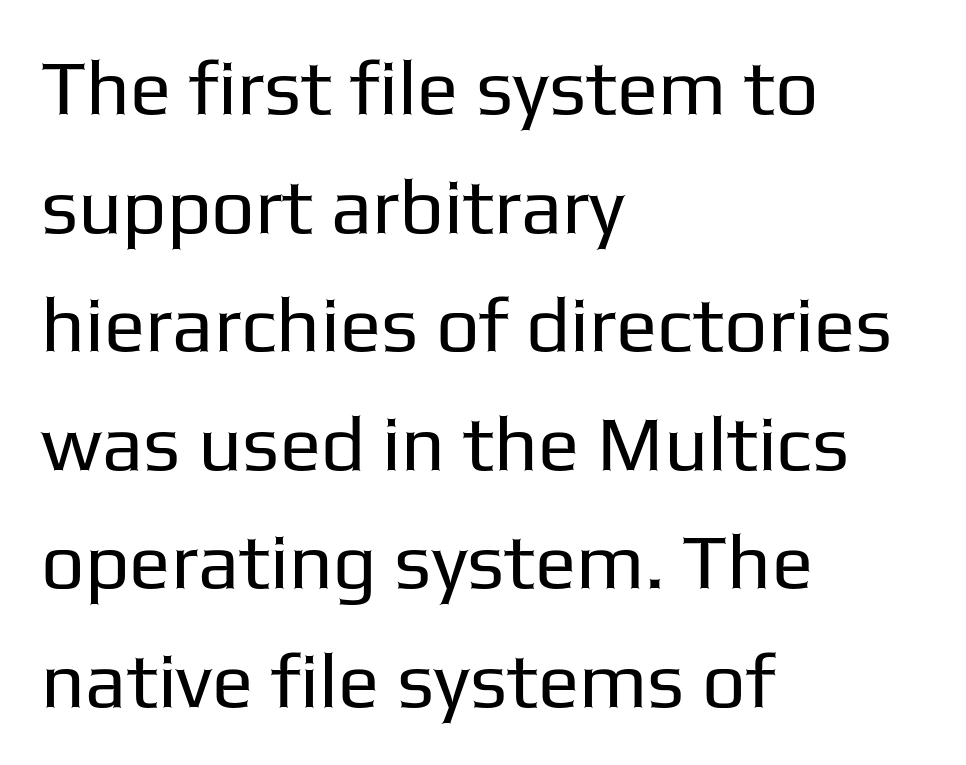
The designer went with a sans here, leaving each stem footless. The area under the type is left untouched. The space between consecutive lines is moderate. Every character sits straight up, as roman type does. Letter spacing: default. No chunkiness to these letters — they're not bold.
